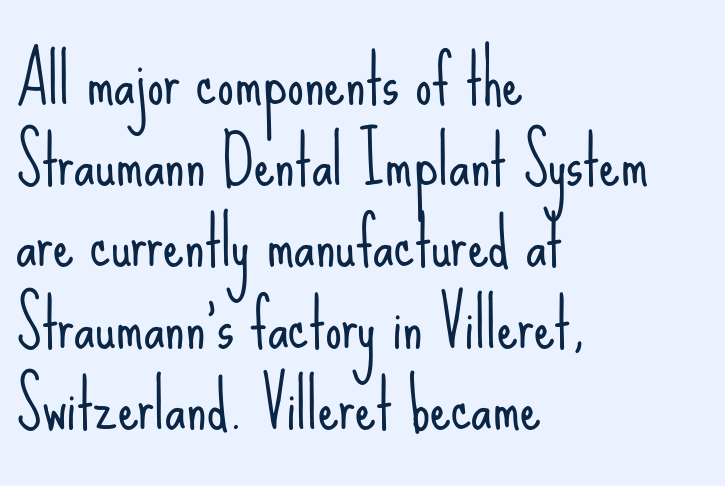
The image shows 66 px light, condensed sans-serif type, upright; set left-aligned, line spacing 1.23x, normal letter spacing, not underlined; low stroke contrast and a small x-height.
